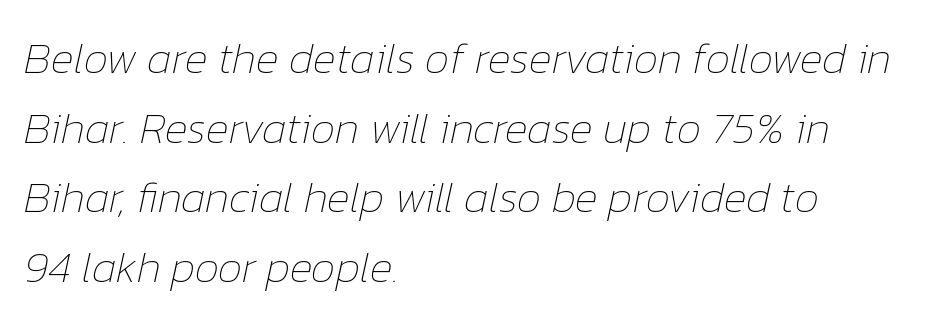
Here the designer chose a conventional face with non-uniform glyph widths. No chunkiness to these letters — they're not bold. This sample keeps an unexceptional amount of space between lines. Posture: slanted. Leftover space on each line is placed entirely after the last word. The zone under the glyphs is completely vacant.
